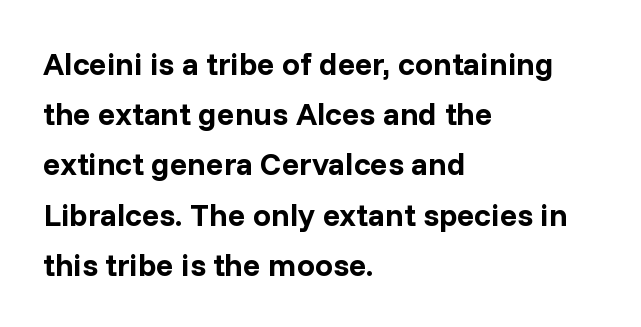
The line texture is even and compact thanks to regular tracking. Line starts are locked; line ends wander. The rendering uses natural spacing where letterforms have individual widths. Compared with typical paragraphs, the rows here are spaced about the same. This is the regular roman posture of the typeface.
